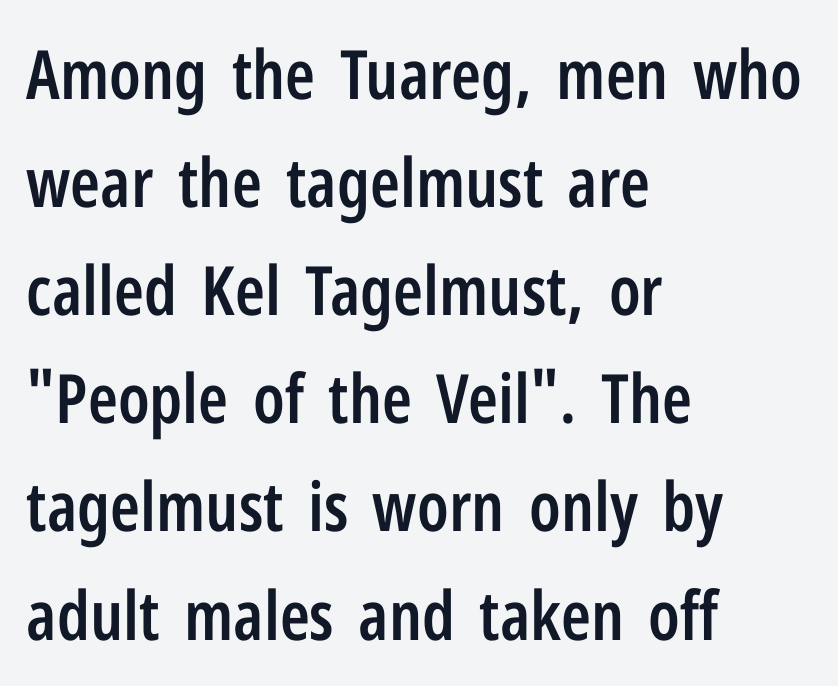
Q: Is the text bold? A: Semi-bold.
Q: Is the text italic (slanted)? A: No, it is upright.
Q: Is the typeface a serif or a sans-serif typeface? A: Sans-serif.
Q: Is the text underlined? A: No.
Q: How is the paragraph aligned? A: Left-aligned.
Q: Is the spacing between letters normal or unusually wide? A: Normal.
Q: Is the spacing between lines tight, normal or loose? A: Normal.
Q: Width (condensed, normal, or wide)? A: Condensed.
Q: Stroke contrast? A: Low.
Q: x-height? A: Medium.
Q: Monospaced? A: No.
